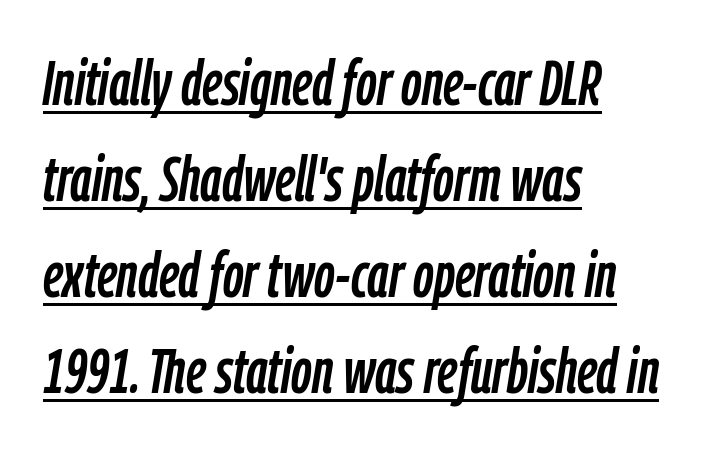
Q: Is the text italic (slanted)? A: Yes, it leans right by about 9 degrees.
Q: Is the text underlined? A: Yes.
Q: How is the paragraph aligned? A: Left-aligned.
Q: Is the spacing between letters normal or unusually wide? A: Normal.
Q: Is the spacing between lines tight, normal or loose? A: Normal.
Q: Width (condensed, normal, or wide)? A: Condensed.
Q: Stroke contrast? A: Low.
Q: x-height? A: Medium.
Q: Monospaced? A: No.
